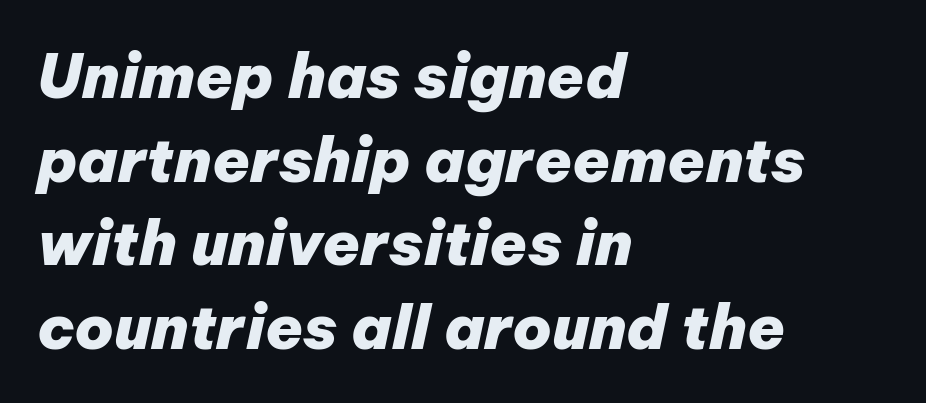
Q: Is the text bold? A: Yes.
Q: Is the text italic (slanted)? A: Yes, it leans right by about 12 degrees.
Q: Is the text underlined? A: No.
Q: How is the paragraph aligned? A: Left-aligned.
Q: Is the spacing between letters normal or unusually wide? A: Normal.
Q: Is the spacing between lines tight, normal or loose? A: Normal.
Q: Width (condensed, normal, or wide)? A: Normal.
Q: Stroke contrast? A: Low.
Q: x-height? A: Medium.
Q: Monospaced? A: No.
